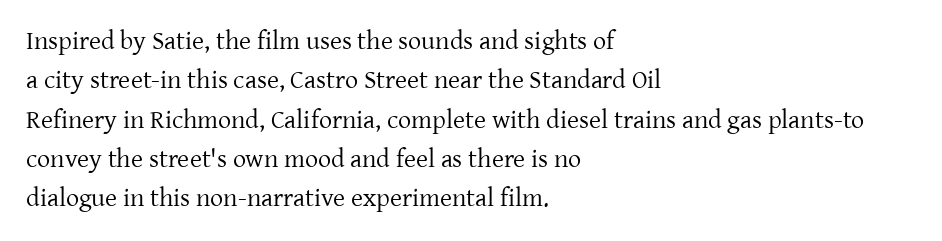
Q: Is the text bold? A: No.
Q: Is the text italic (slanted)? A: No, it is upright.
Q: Is the text underlined? A: No.
Q: How is the paragraph aligned? A: Left-aligned.
Q: Is the spacing between letters normal or unusually wide? A: Normal.
Q: Is the spacing between lines tight, normal or loose? A: Normal.
